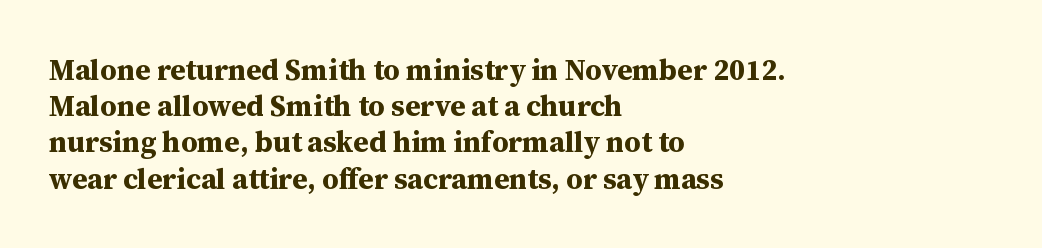
The image shows 29 px bold serif type, upright; set left-aligned, normal line spacing (1.25x), normal letter spacing, not underlined; medium stroke contrast and a medium x-height.
